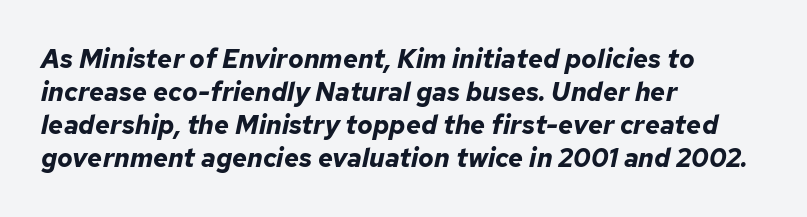
{"italic": "yes", "lean": "right", "slant_degrees": 12, "bold": "yes", "underline": "no", "align": "left", "line_spacing": "normal", "line_spacing_ratio": 1.27, "letter_spacing": "normal", "letter_spacing_em": 0.0, "glyph_px": 26}
